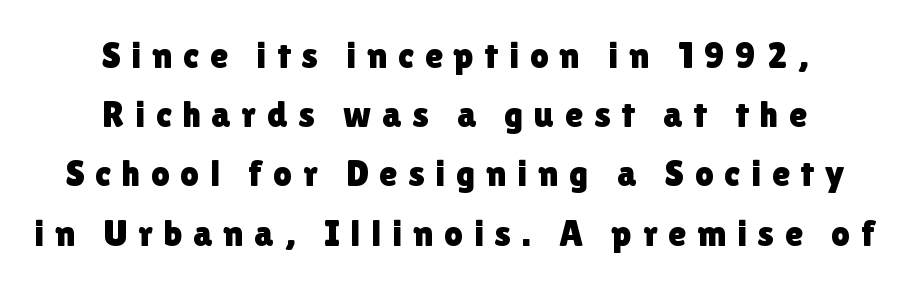
Which margin do the lines hug? Neither — every line sits in the middle. Each word looks stretched out because of the extra space between its letters. If you drew a line through each stem, it would be perfectly vertical. Each row of text sits above clean, open space. Varying glyph widths throughout — classic text-font behaviour. Students, observe: this is what conventionally led text looks like.
